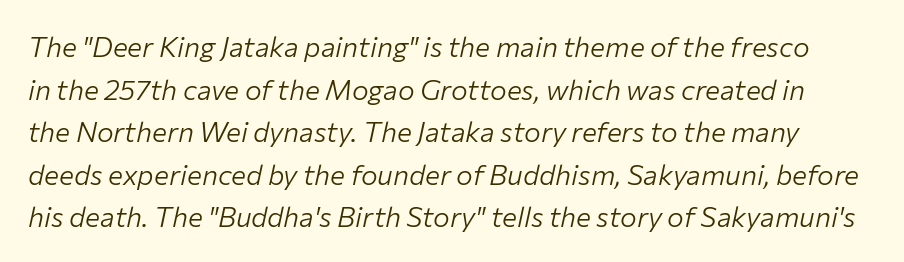
Q: Is the text bold? A: No.
Q: Is the text italic (slanted)? A: Yes, it leans right by about 12 degrees.
Q: Is the text underlined? A: No.
Q: Is the spacing between letters normal or unusually wide? A: Normal.
Q: Is the spacing between lines tight, normal or loose? A: Normal.
Q: Width (condensed, normal, or wide)? A: Normal.
Q: Stroke contrast? A: Low.
Q: x-height? A: Medium.
Q: Monospaced? A: No.
